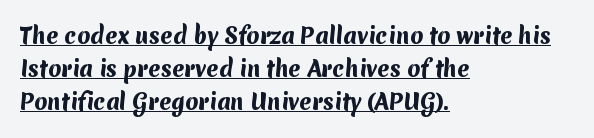
The image shows 21 px bold type; set left-aligned, normal line spacing (1.56x), normal letter spacing, underlined.
